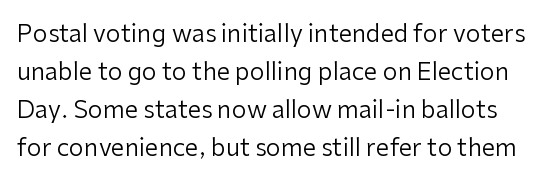
Vertical spacing — default. The passage shown is not bold in any degree. A bare baseline throughout the passage. You can tell it's not italic because the verticals are truly vertical. Compared with typical body copy, the letter spacing here is the same.
